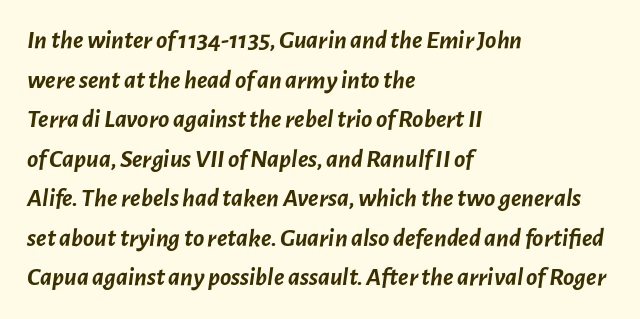
Q: Is the text bold? A: Yes.
Q: Is the text italic (slanted)? A: Yes, it leans right by about 7 degrees.
Q: Is the text underlined? A: No.
Q: How is the paragraph aligned? A: Left-aligned.
Q: Is the spacing between letters normal or unusually wide? A: Normal.
Q: Is the spacing between lines tight, normal or loose? A: Normal.
